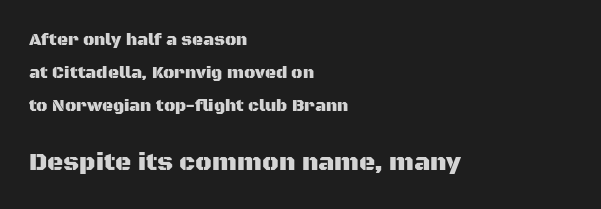
Italic: no, the glyphs are upright roman. Notice the wide empty band between every row — that's loose leading. The zone under the glyphs is completely vacant. The letters sit at their default tracking, neither squeezed nor spread. These two chunks differ in scale, with the bottom chunk taking the larger measure.
